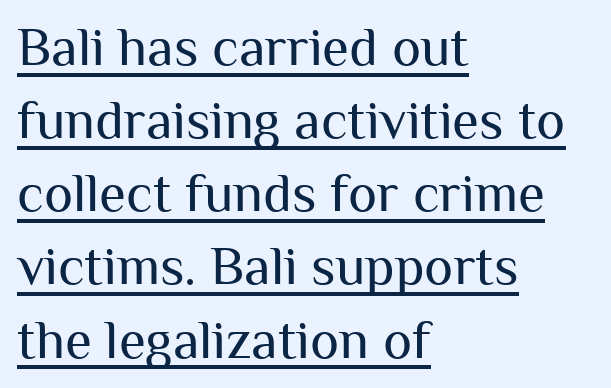
The image shows 55 px regular-weight sans-serif type, upright; set left-aligned, normal line spacing (1.33x), normal letter spacing, underlined; medium stroke contrast and a medium x-height.
